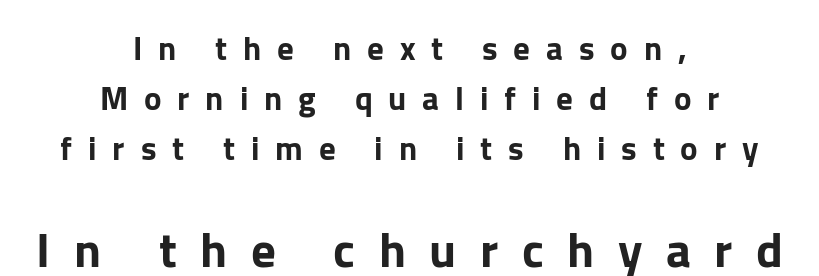
Think of a printed novel: that variable character pitch is what you see here. The typeface chosen for these lines omits serifs. Type size steps up from the first block to the second. Decoration check: the copy has no underline. Ordinary non-slanted type is in use. A student would call this center alignment; a typographer would say set centered.
